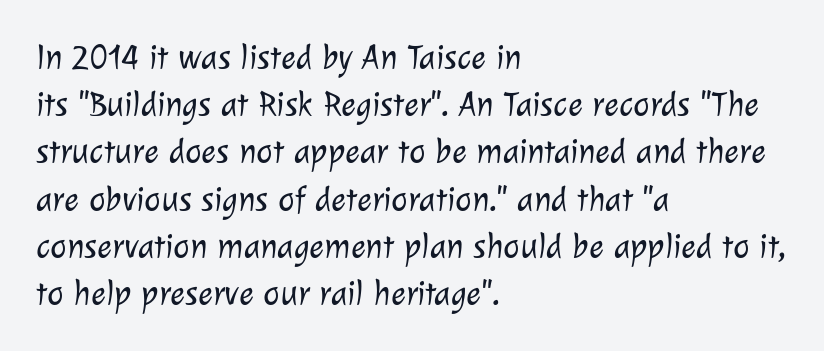
Students, observe: this is what conventionally led text looks like. Serif or sans? Sans — the stroke terminals are bare. The line texture is even and compact thanks to regular tracking. Leftover space on each line is placed entirely after the last word.
